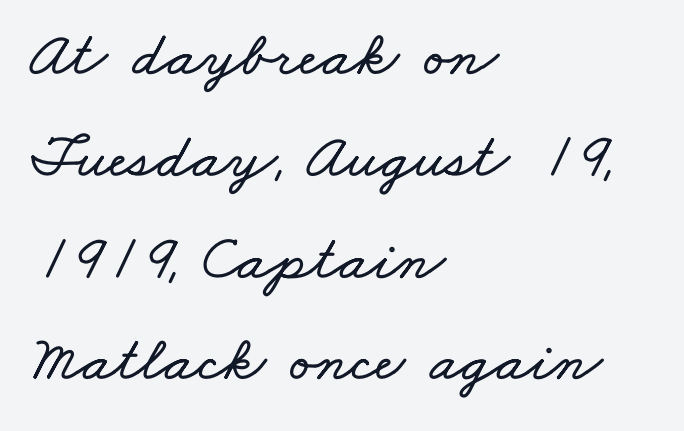
Leading: standard. Underlining? Definitely not there. A student would call this left alignment; a typographer would say flush left, rag right. Look at the tracking — it's just the regular setting, nothing added. Is this a fixed-width face? No — the glyphs have proportional, varying widths.
